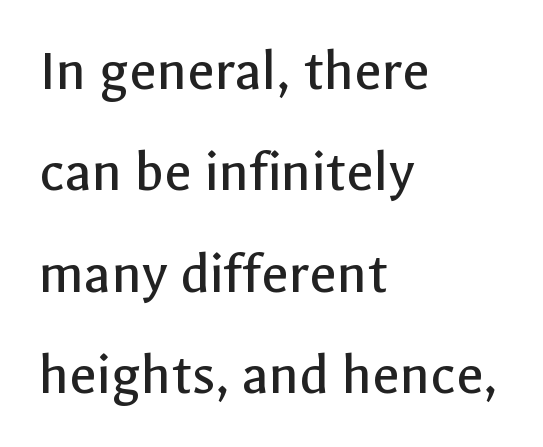
The rendering keeps characters at their native spacing. The vertical gap from one line to the next is medium. Is this a fixed-width face? No — the glyphs have proportional, varying widths. Posture: upright roman.
